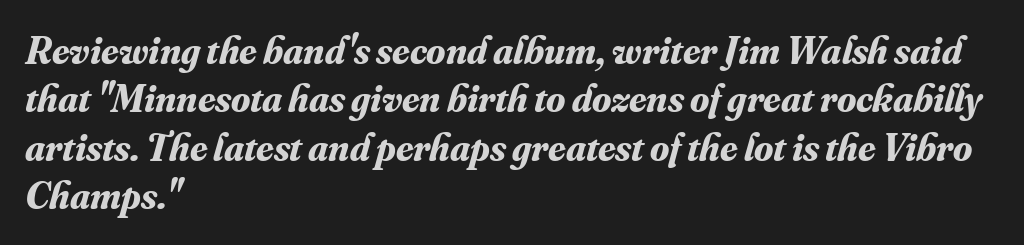
The image shows 39 px bold serif type, italic (leaning right); set left-aligned, line spacing 1.24x, normal letter spacing, not underlined; medium stroke contrast and a small x-height.
